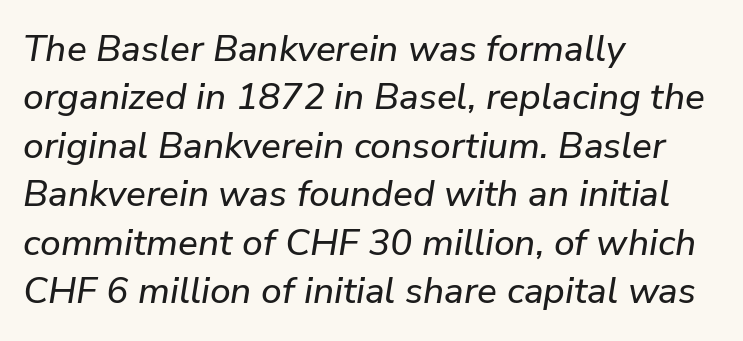
{"italic": "yes", "lean": "right", "slant_degrees": 9, "width": "normal", "stroke_contrast": "low", "x_height": "medium", "monospaced": "no", "underline": "no", "align": "left", "line_spacing": "normal", "line_spacing_ratio": 1.31, "letter_spacing": "normal", "letter_spacing_em": 0.0, "glyph_px": 37}
